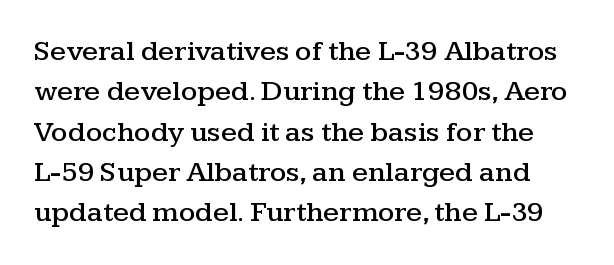
The image shows 29 px wide serif type, upright; set normal line spacing (1.39x), normal letter spacing, not underlined; medium stroke contrast and a medium x-height.
